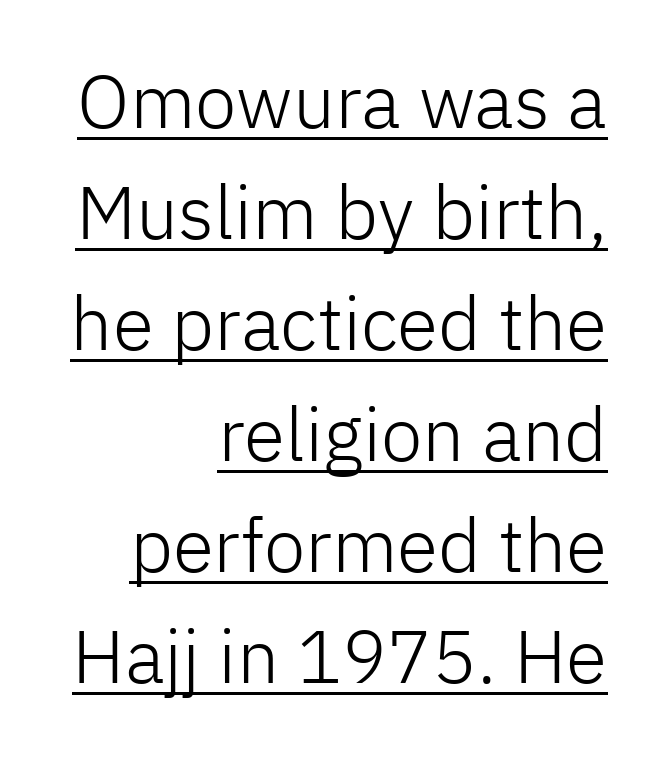
{"serif": "no", "italic": "no", "bold": "no", "weight": "light", "width": "normal", "stroke_contrast": "low", "x_height": "medium", "monospaced": "no", "underline": "yes", "align": "right", "line_spacing": "normal", "line_spacing_ratio": 1.48, "letter_spacing": "normal", "letter_spacing_em": 0.0, "glyph_px": 75}
